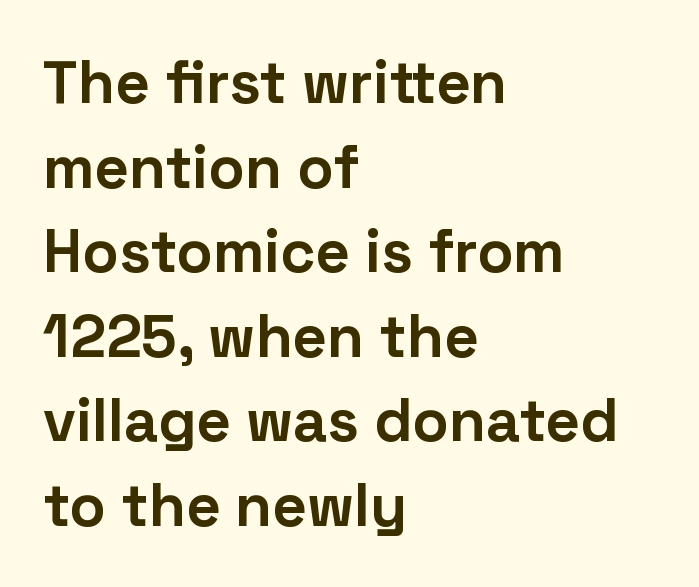
Q: Is the text bold? A: Yes.
Q: Is the text italic (slanted)? A: No, it is upright.
Q: Is the typeface a serif or a sans-serif typeface? A: Sans-serif.
Q: Is the text underlined? A: No.
Q: How is the paragraph aligned? A: Left-aligned.
Q: Is the spacing between letters normal or unusually wide? A: Normal.
Q: Is the spacing between lines tight, normal or loose? A: Normal.
Q: Width (condensed, normal, or wide)? A: Normal.
Q: Stroke contrast? A: Low.
Q: x-height? A: Medium.
Q: Monospaced? A: No.
